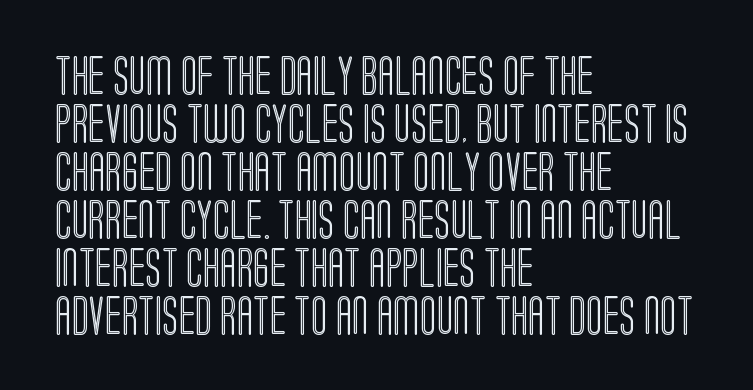
The image shows 39 px condensed type, upright; set left-aligned, line spacing 1.23x, normal letter spacing, not underlined; a large x-height.
